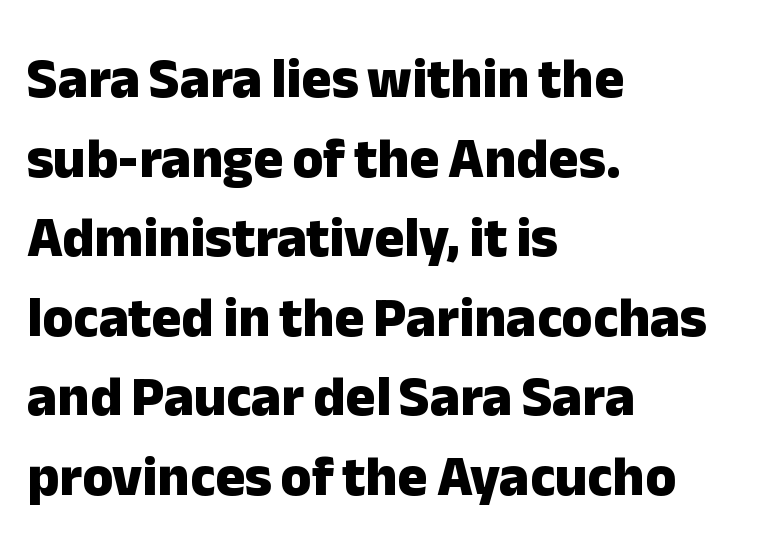
Grotesque or geometric, the face here clearly has no serifs. Each glyph is drawn with heavy, bold strokes. Glance below the letters and you will spot only blank space. Short note: letters normally spaced. These lines are rendered in a variable-pitch font.
